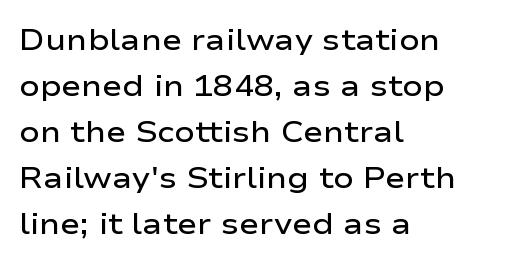
{"serif": "no", "italic": "no", "bold": "semi", "weight": "semibold", "width": "wide", "stroke_contrast": "low", "x_height": "medium", "monospaced": "no", "underline": "no", "align": "left", "line_spacing": "normal", "line_spacing_ratio": 1.53, "letter_spacing": "normal", "letter_spacing_em": 0.0, "glyph_px": 30}
